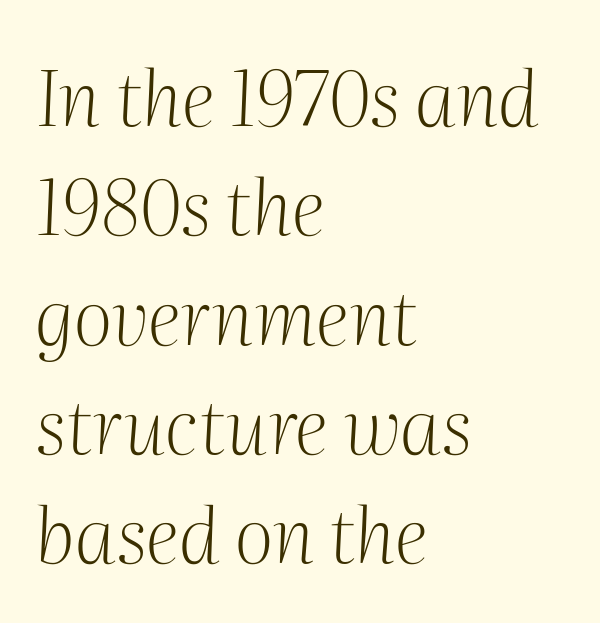
{"serif": "yes", "italic": "yes", "lean": "right", "slant_degrees": 2, "bold": "no", "weight": "light", "width": "normal", "stroke_contrast": "medium", "x_height": "medium", "monospaced": "no", "underline": "no", "align": "left", "line_spacing": "normal", "line_spacing_ratio": 1.42, "letter_spacing": "normal", "letter_spacing_em": 0.0, "glyph_px": 77}
